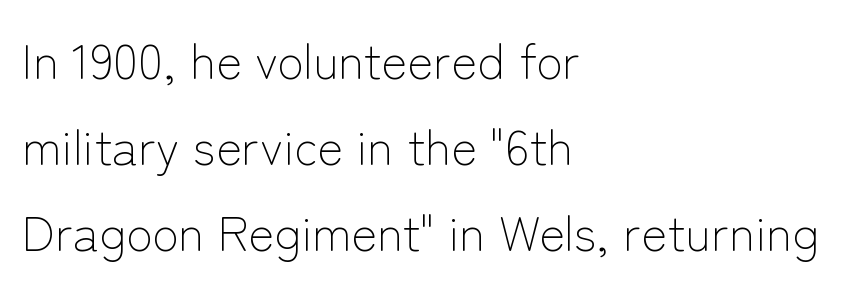
The image shows 49 px light sans-serif type, upright; set left-aligned, line spacing 1.76x, normal letter spacing, not underlined; low stroke contrast and a medium x-height.
